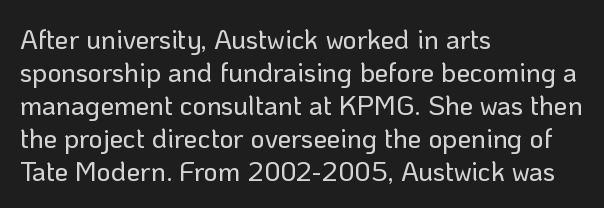
No extra tracking has been applied to these lines. Check the space under the baseline: it is left empty. The font's upright variant was chosen for this text. Casual observation: everything's shoved over to the left.
